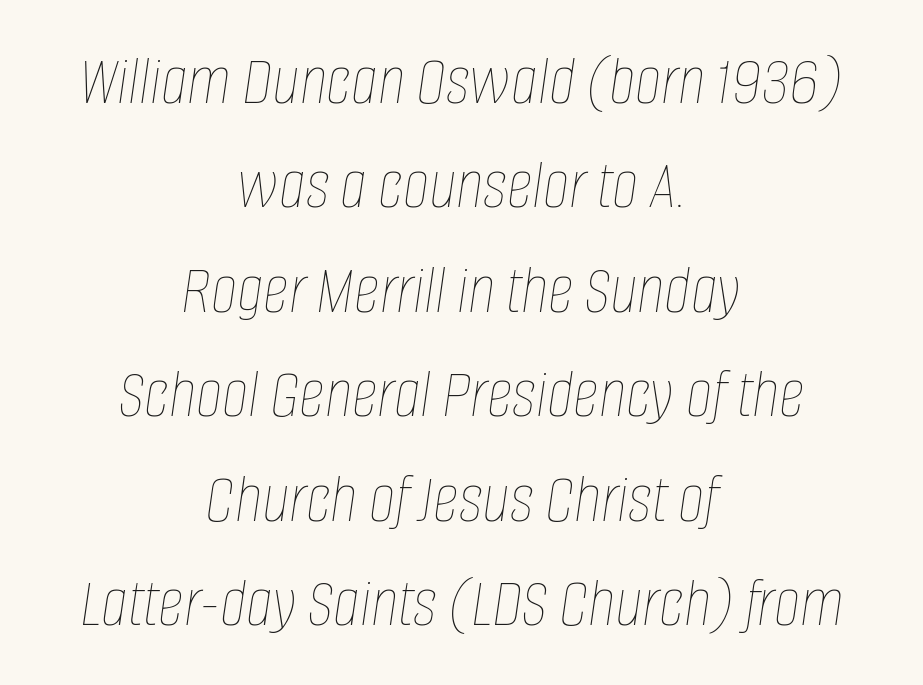
Q: Is the text bold? A: No.
Q: Is the text italic (slanted)? A: Yes, it leans right by about 8 degrees.
Q: Is the text underlined? A: No.
Q: How is the paragraph aligned? A: Centered.
Q: Is the spacing between letters normal or unusually wide? A: Normal.
Q: Is the spacing between lines tight, normal or loose? A: Normal.
Q: Width (condensed, normal, or wide)? A: Condensed.
Q: Stroke contrast? A: Low.
Q: x-height? A: Large.
Q: Monospaced? A: No.
